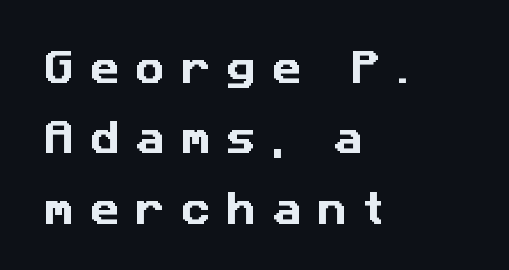
{"serif": "no", "width": "normal", "stroke_contrast": "low", "x_height": "medium", "monospaced": "no", "underline": "no", "align": "left", "line_spacing": "loose", "line_spacing_ratio": 1.9, "letter_spacing": "wide", "letter_spacing_em": 0.42, "glyph_px": 37}
